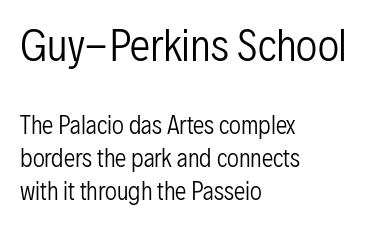
The lines in this sample share a left origin and differ only in where they stop. Look at the bottom of the vertical strokes: they stop flat, with no serifs. Lines of text with bare space underneath. This layout puts the oversized block above and the modest block below.
